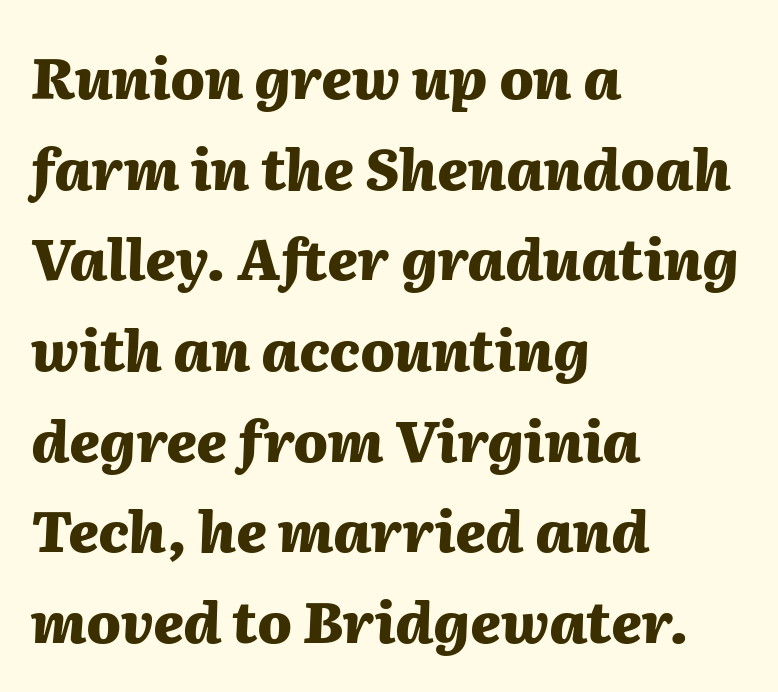
Short and long lines alike share a common starting point at left. How would I describe the line gaps? Plain and ordinary. Letters rest on an invisible, unmarked baseline. The letters advance in unequal steps, a hallmark of proportional type.
